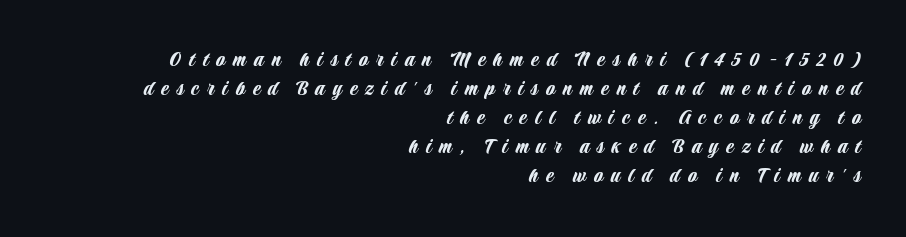
The image shows 23 px text type; set right-aligned, normal line spacing (1.26x), unusually wide letter spacing (+0.34 em), not underlined.
